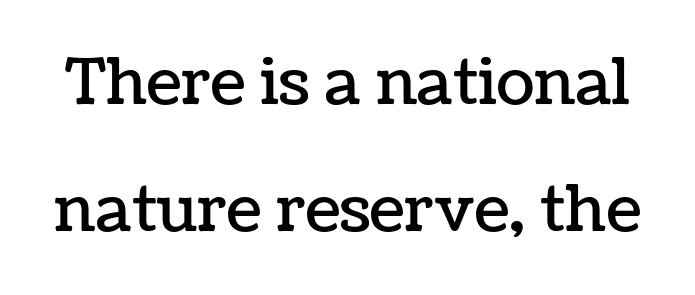
{"italic": "no", "width": "normal", "stroke_contrast": "low", "x_height": "medium", "monospaced": "no", "underline": "no", "line_spacing": "loose", "line_spacing_ratio": 2.01, "letter_spacing": "normal", "letter_spacing_em": 0.0, "glyph_px": 63}
